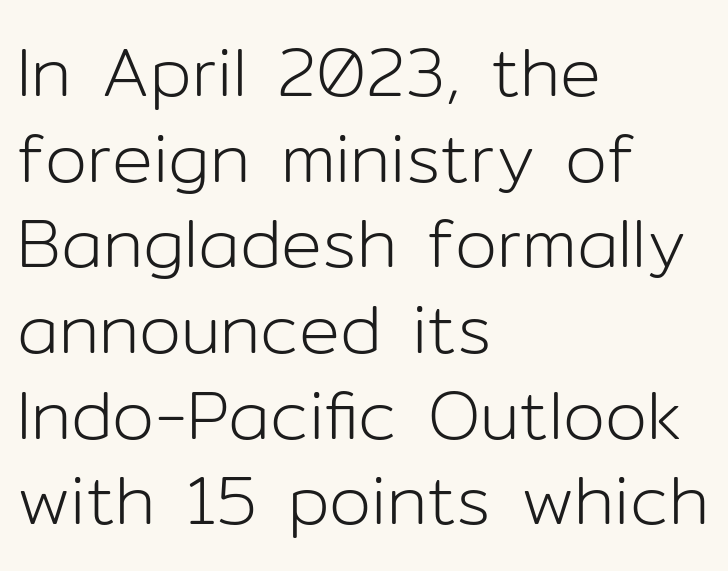
Q: Is the text bold? A: No.
Q: Is the text italic (slanted)? A: No, it is upright.
Q: Is the typeface a serif or a sans-serif typeface? A: Sans-serif.
Q: Is the text underlined? A: No.
Q: How is the paragraph aligned? A: Left-aligned.
Q: Is the spacing between letters normal or unusually wide? A: Normal.
Q: Is the spacing between lines tight, normal or loose? A: Normal.
Q: Width (condensed, normal, or wide)? A: Normal.
Q: Stroke contrast? A: Low.
Q: x-height? A: Medium.
Q: Monospaced? A: No.
